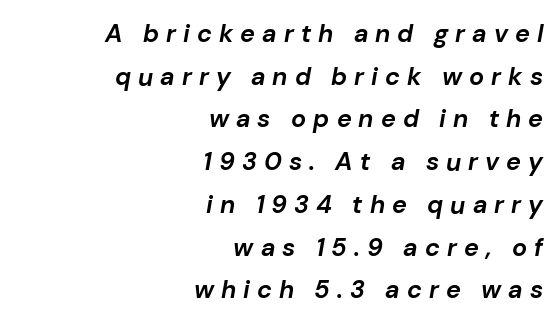
Q: Is the text bold? A: Yes.
Q: Is the text italic (slanted)? A: Yes, it leans right by about 10 degrees.
Q: Is the text underlined? A: No.
Q: How is the paragraph aligned? A: Right-aligned.
Q: Is the spacing between letters normal or unusually wide? A: Unusually wide.
